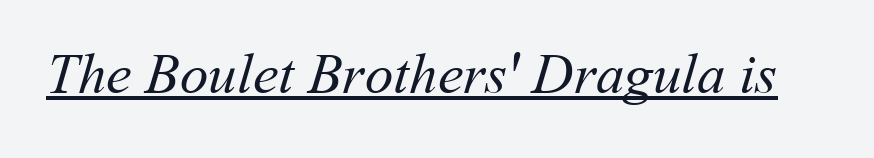
{"bold": "no", "weight": "regular", "width": "normal", "stroke_contrast": "medium", "x_height": "medium", "monospaced": "no", "underline": "yes", "letter_spacing": "normal", "letter_spacing_em": 0.0, "glyph_px": 57}
